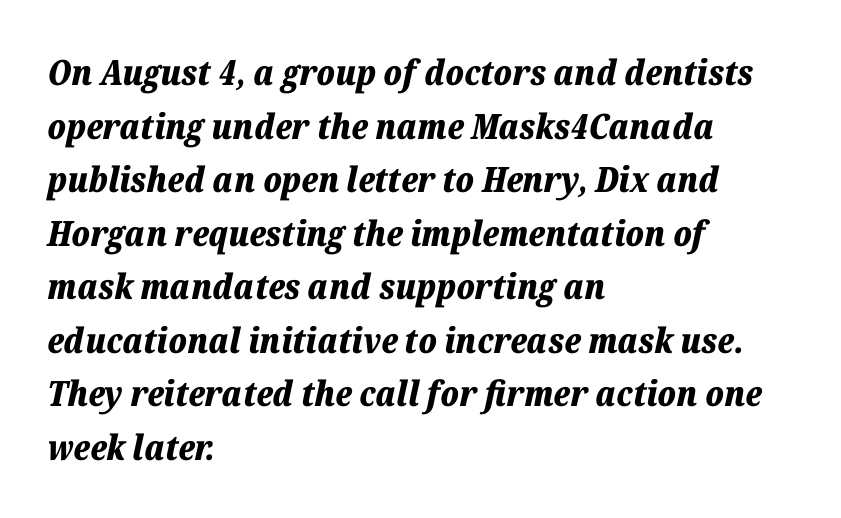
{"italic": "yes", "lean": "right", "slant_degrees": 12, "bold": "yes", "weight": "bold", "width": "normal", "stroke_contrast": "low", "x_height": "medium", "monospaced": "no", "underline": "no", "align": "left", "line_spacing": "normal", "line_spacing_ratio": 1.53, "letter_spacing": "normal", "letter_spacing_em": 0.0, "glyph_px": 35}
